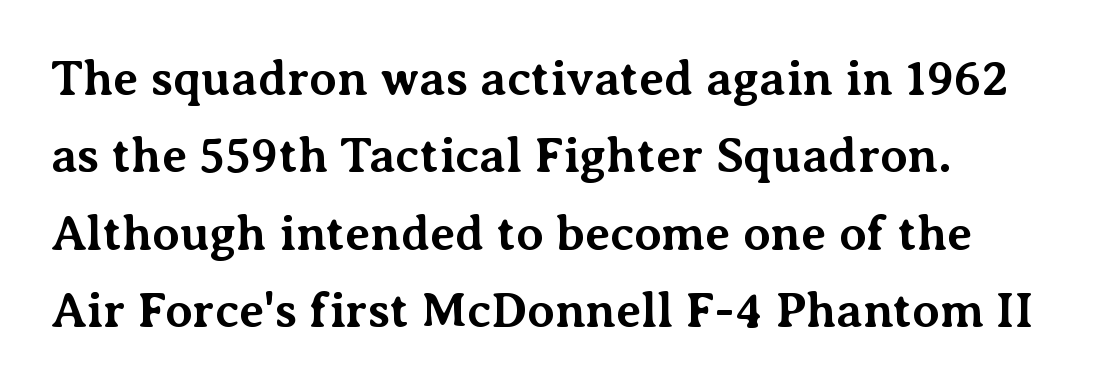
The image shows 49 px bold serif type, upright; set normal line spacing (1.58x), normal letter spacing, not underlined; medium stroke contrast and a medium x-height.
